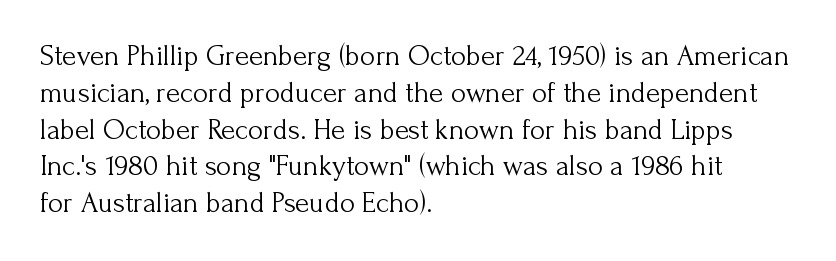
The block of text has a typical density, with ordinary space between rows. Tracking value appears to be zero — textbook default spacing. The paragraph has a hard left edge and a soft right edge. Note: serifs present on the glyphs. A bare baseline throughout the passage. Each letter keeps its own natural width here, so spacing adapts to shape.
